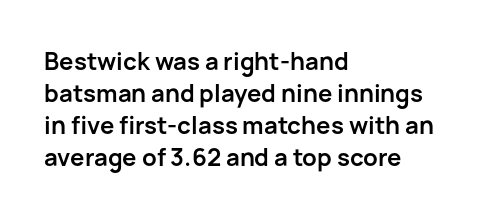
The image shows 24 px bold type, upright; set left-aligned, normal line spacing (1.33x), normal letter spacing, not underlined.
